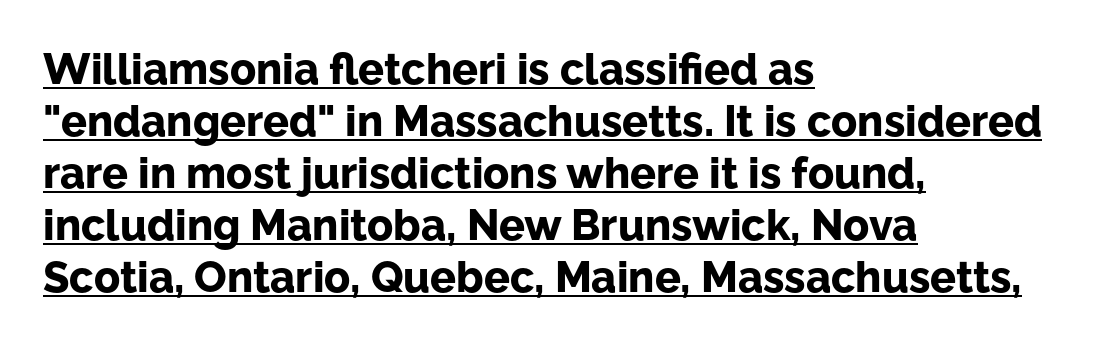
{"serif": "no", "italic": "no", "bold": "yes", "weight": "bold", "width": "normal", "stroke_contrast": "low", "x_height": "medium", "monospaced": "no", "underline": "yes", "align": "left", "line_spacing_ratio": 1.21, "letter_spacing": "normal", "letter_spacing_em": 0.0, "glyph_px": 43}
